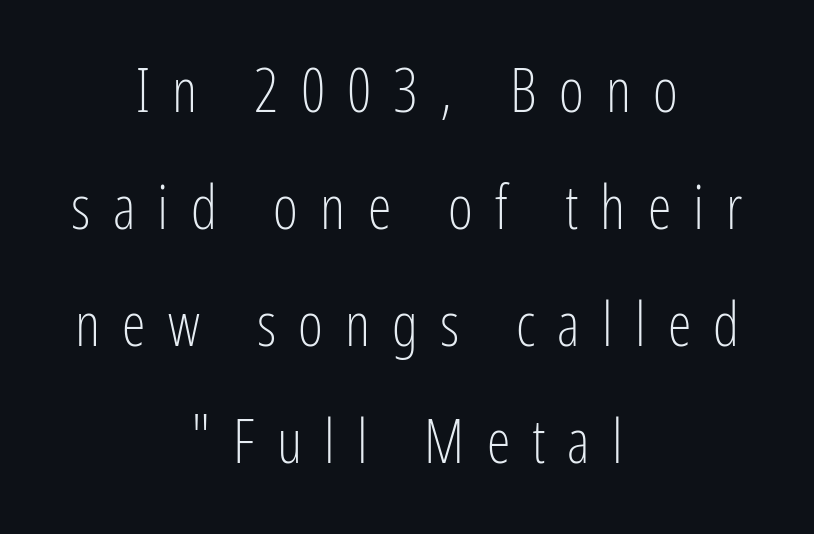
Q: Is the text bold? A: No.
Q: Is the text italic (slanted)? A: No, it is upright.
Q: Is the typeface a serif or a sans-serif typeface? A: Sans-serif.
Q: Is the text underlined? A: No.
Q: How is the paragraph aligned? A: Centered.
Q: Is the spacing between letters normal or unusually wide? A: Unusually wide.
Q: Is the spacing between lines tight, normal or loose? A: Loose.
Q: Width (condensed, normal, or wide)? A: Condensed.
Q: Stroke contrast? A: Low.
Q: x-height? A: Medium.
Q: Monospaced? A: No.
